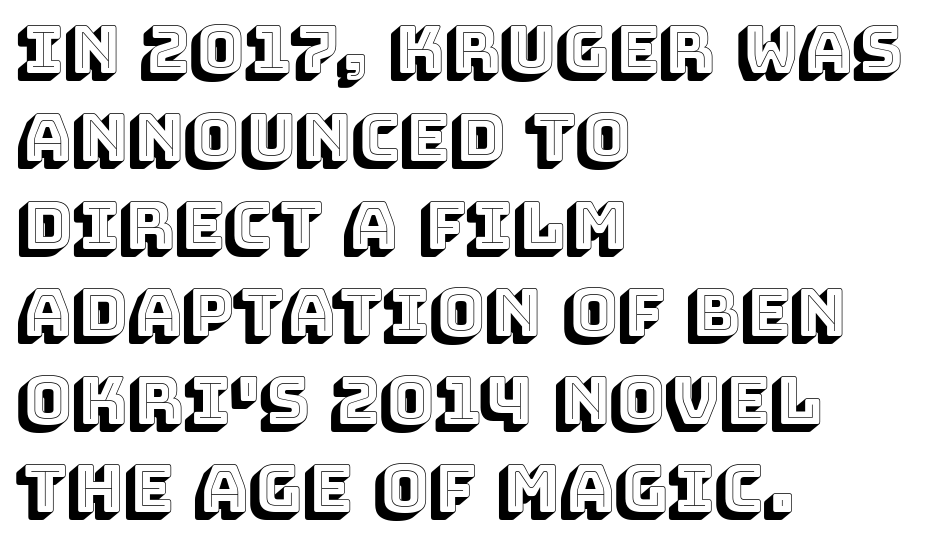
This sample uses an upright cut, with every glyph sitting square on the baseline. Words float on clear page, feet unadorned. Spacing verdict: proportional, widths tailored to each character. All the whitespace from short lines collects on the right. Caption: standard tracking, unaltered.
